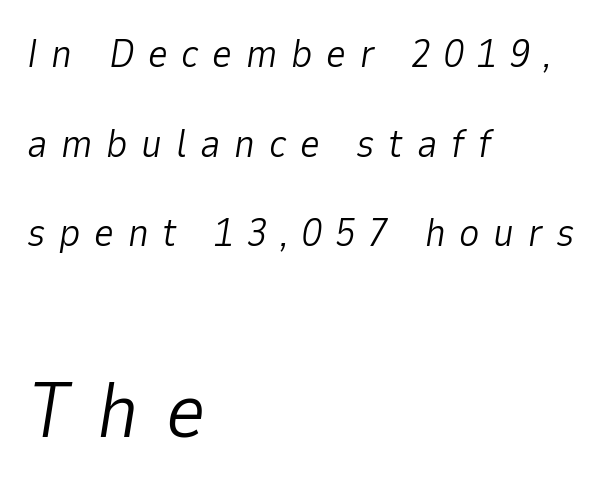
Q: Is the text bold? A: No.
Q: Is the text italic (slanted)? A: Yes, it leans right by about 9 degrees.
Q: Is the text underlined? A: No.
Q: How is the paragraph aligned? A: Left-aligned.
Q: Is the spacing between letters normal or unusually wide? A: Unusually wide.
Q: Is the spacing between lines tight, normal or loose? A: Loose.
Q: Which block of text is set in a larger size, the first (top) or the second (bottom)? A: The second (bottom) one.
Q: Width (condensed, normal, or wide)? A: Normal.
Q: Stroke contrast? A: Low.
Q: x-height? A: Medium.
Q: Monospaced? A: No.
